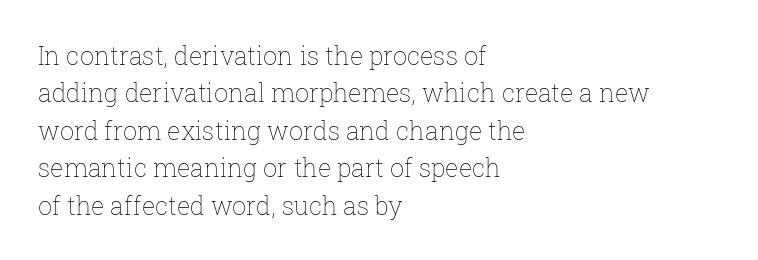
{"italic": "no", "bold": "no", "underline": "no", "align": "left", "line_spacing": "normal", "line_spacing_ratio": 1.5, "letter_spacing": "normal", "letter_spacing_em": 0.0, "glyph_px": 25}
